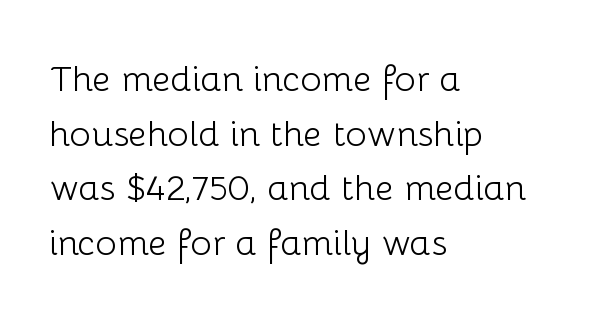
The passage shown is typed in a proportional face where columns would drift. Posture: upright roman. Check where the strokes stop: nothing finishes them off — pure sans. Tracking value appears to be zero — textbook default spacing. Lines of text with bare space underneath. Summary of weight: not heavy and not bold.
